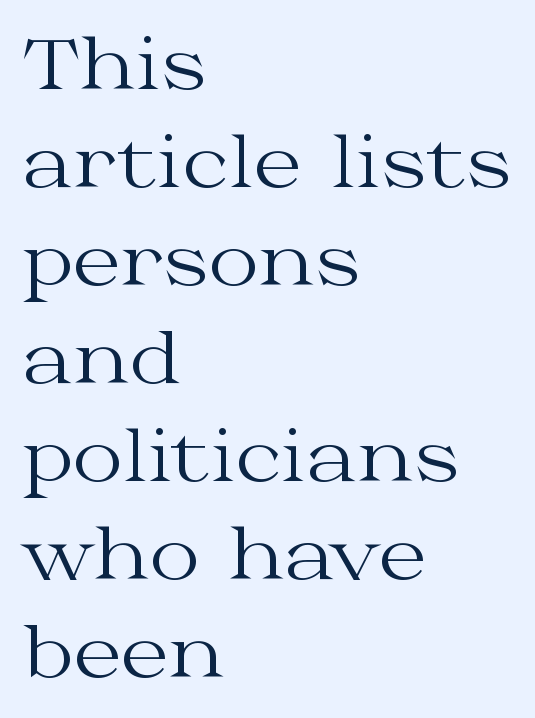
The image shows 69 px regular-weight, wide serif type, upright; set left-aligned, normal line spacing (1.42x), normal letter spacing, not underlined; medium stroke contrast and a medium x-height.
